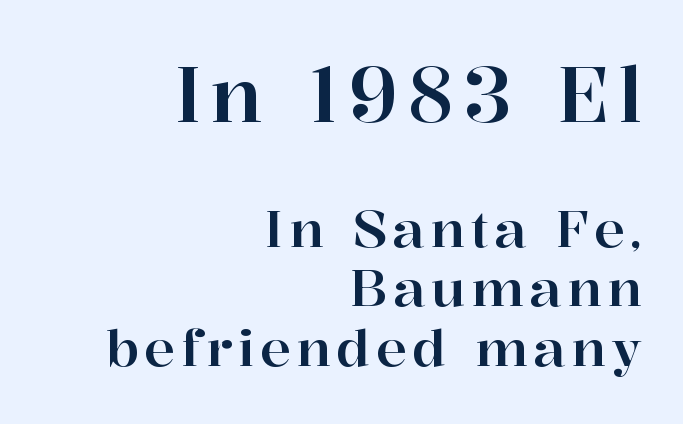
The image shows 77 px serif type, upright; set right-aligned, line spacing 1.17x, not underlined; the first (top) block is 1.51x larger; high stroke contrast and a medium x-height.
